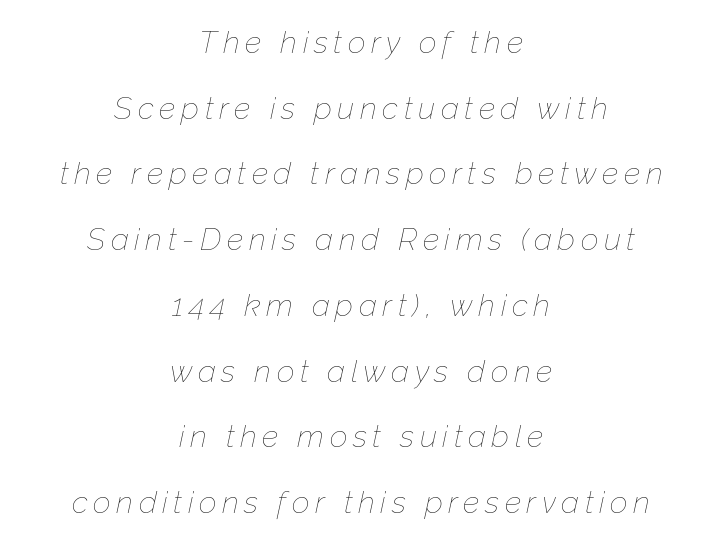
{"italic": "yes", "lean": "right", "slant_degrees": 12, "bold": "no", "weight": "thin", "width": "normal", "stroke_contrast": "low", "x_height": "medium", "monospaced": "no", "underline": "no", "align": "center", "line_spacing": "loose", "line_spacing_ratio": 2.12, "glyph_px": 31}
